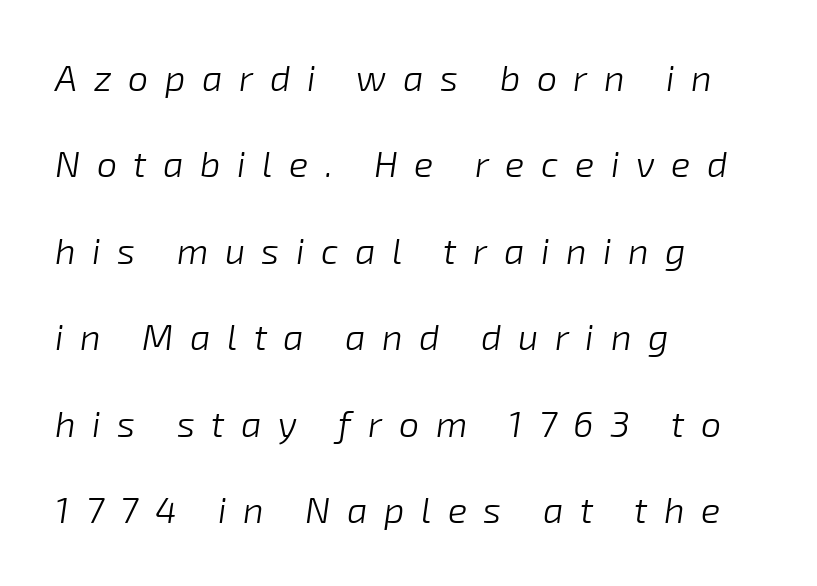
Compared with typical body copy, the letter spacing here is much looser. Notice how the stems are inclined rather than vertical — that's the hallmark of italics. Is the stroke heavy? The answer is a plain regular-or-lighter. Descenders hang freely into open space. The line-height multiplier appears high, well above default. In CSS terms this would be text-align: left.
